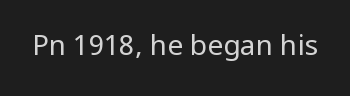
Q: Is the text bold? A: No.
Q: Is the text italic (slanted)? A: No, it is upright.
Q: Is the typeface a serif or a sans-serif typeface? A: Sans-serif.
Q: Is the text underlined? A: No.
Q: Is the spacing between letters normal or unusually wide? A: Normal.
Q: Width (condensed, normal, or wide)? A: Condensed.
Q: Stroke contrast? A: Low.
Q: x-height? A: Large.
Q: Monospaced? A: No.
